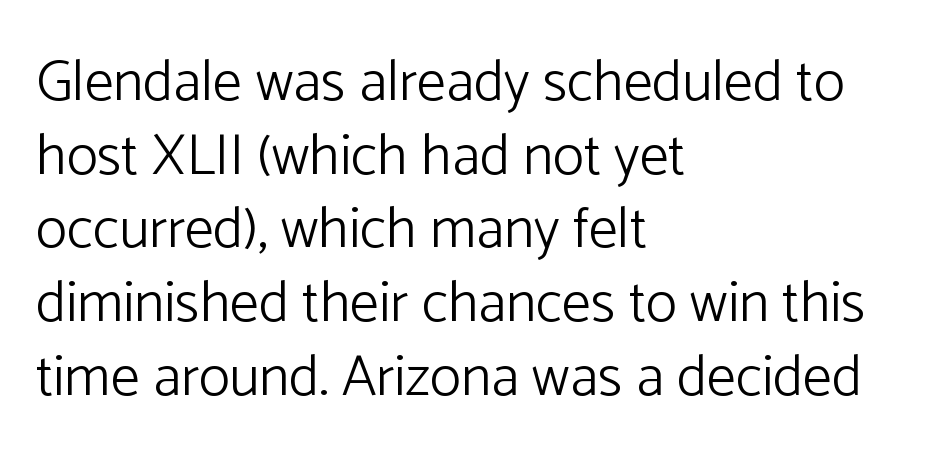
Notice how the stems are strictly vertical — no italics here. The horizontal fit of the characters is conventional and even. Is there much room between lines? A standard amount, neither cramped nor airy. What kind of face is this? One without serifs — a sans. A light-to-regular cut is what we see here. The rendering uses natural spacing where letterforms have individual widths.
